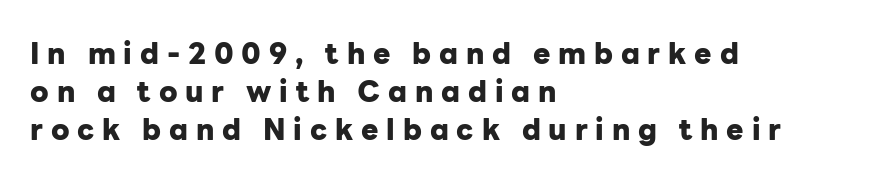
The letters advance in unequal steps, a hallmark of proportional type. Strokes here are thick enough to call this a true bold. This rendering features lettering with no underline. A typesetter would mark this as roman, not italic. This sample keeps an unexceptional amount of space between lines.
